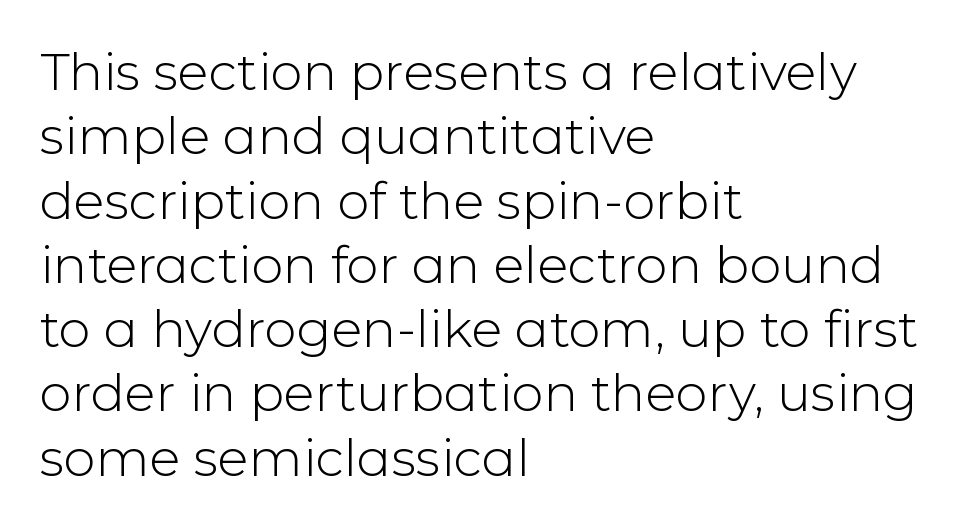
The text block is weighted toward the left margin, trailing off unevenly rightward. Baseline-to-baseline distance is the conventional proportion of letter height. Honestly, there is no underline to notice here at all. Standard letterfit; no display-style spreading of the glyphs. Notice how the stems are strictly vertical — no italics here. Examine the stroke ends and you'll find no serifs.
